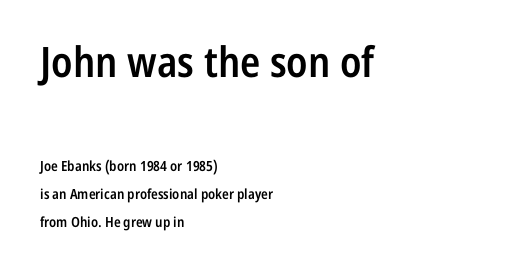
Q: Is the text bold? A: Semi-bold.
Q: Is the text italic (slanted)? A: No, it is upright.
Q: Is the typeface a serif or a sans-serif typeface? A: Sans-serif.
Q: Is the text underlined? A: No.
Q: How is the paragraph aligned? A: Left-aligned.
Q: Is the spacing between letters normal or unusually wide? A: Normal.
Q: Is the spacing between lines tight, normal or loose? A: Loose.
Q: Which block of text is set in a larger size, the first (top) or the second (bottom)? A: The first (top) one.
Q: Width (condensed, normal, or wide)? A: Condensed.
Q: Stroke contrast? A: Low.
Q: x-height? A: Medium.
Q: Monospaced? A: No.
